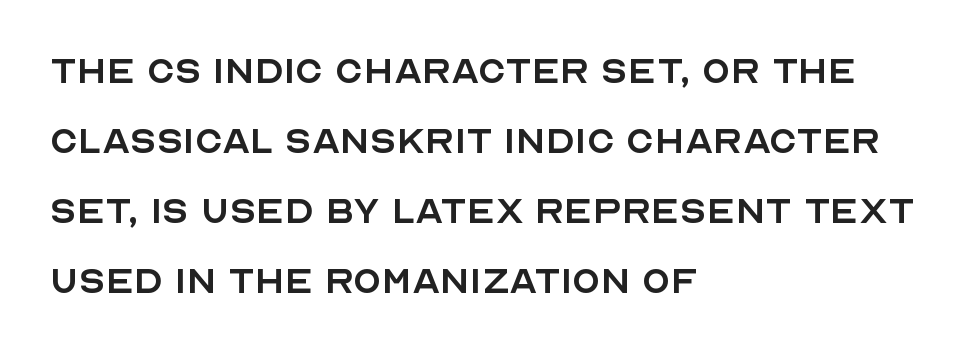
Q: Is the text bold? A: No.
Q: Is the text italic (slanted)? A: No, it is upright.
Q: Is the typeface a serif or a sans-serif typeface? A: Sans-serif.
Q: Is the text underlined? A: No.
Q: How is the paragraph aligned? A: Left-aligned.
Q: Is the spacing between letters normal or unusually wide? A: Normal.
Q: Is the spacing between lines tight, normal or loose? A: Normal.
Q: Width (condensed, normal, or wide)? A: Normal.
Q: x-height? A: Large.
Q: Monospaced? A: No.
